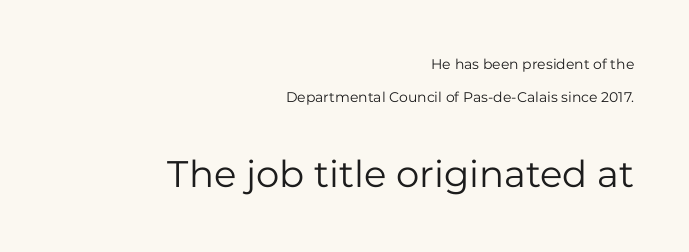
Horizontal alignment here is rightward, an uncommon choice for prose. Is the stroke heavy? The answer is a plain regular-or-lighter. Do the characters align in a grid? No, the font is proportional. This rendering features lettering with no underline. What's the leading like? Stretched, with rows far apart.
